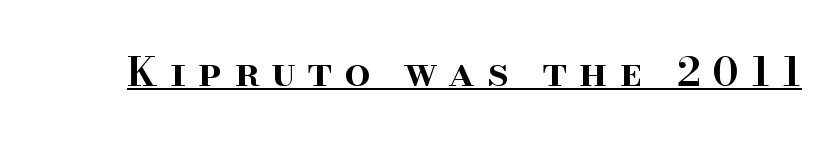
Do the letters lean? They stand straight. Each line of the rendering has a horizontal stroke beneath the glyphs. Substantial extra tracking has been applied to these lines. Examine the stroke ends and you'll spot serifs. Do the characters align in a grid? No, the font is proportional. A bit beefed up — I'd call it semibold rather than bold.
